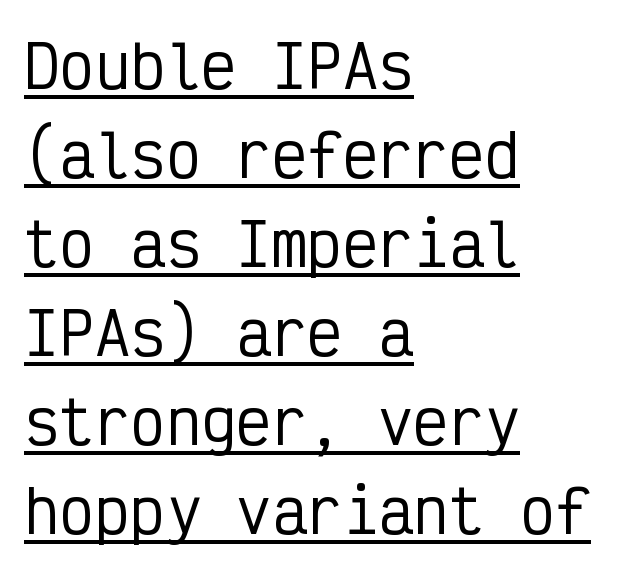
The image shows 59 px condensed sans-serif type, upright, monospaced; set left-aligned, normal line spacing (1.51x), normal letter spacing, underlined; low stroke contrast and a medium x-height.
